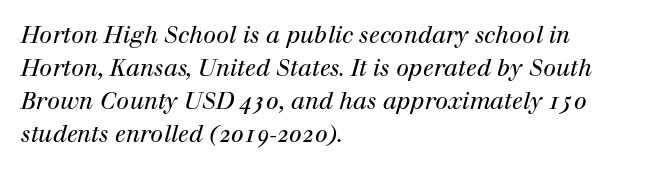
The image shows 23 px text type, italic (leaning right); set left-aligned, normal line spacing (1.44x), normal letter spacing, not underlined.
